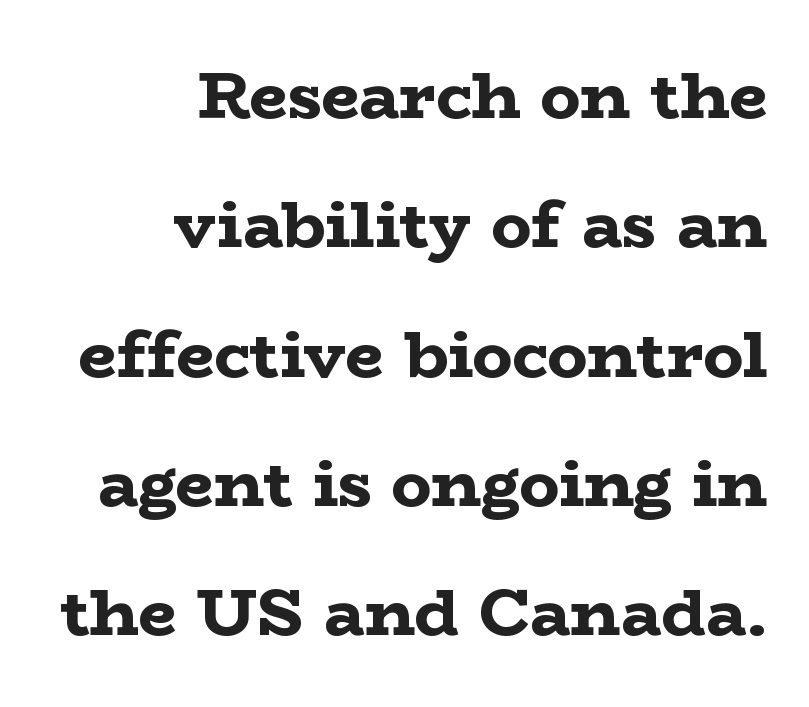
Q: Is the text bold? A: Yes.
Q: Is the text italic (slanted)? A: No, it is upright.
Q: Is the typeface a serif or a sans-serif typeface? A: Serif.
Q: Is the text underlined? A: No.
Q: How is the paragraph aligned? A: Right-aligned.
Q: Is the spacing between letters normal or unusually wide? A: Normal.
Q: Is the spacing between lines tight, normal or loose? A: Loose.
Q: Width (condensed, normal, or wide)? A: Wide.
Q: Stroke contrast? A: Low.
Q: x-height? A: Medium.
Q: Monospaced? A: No.
